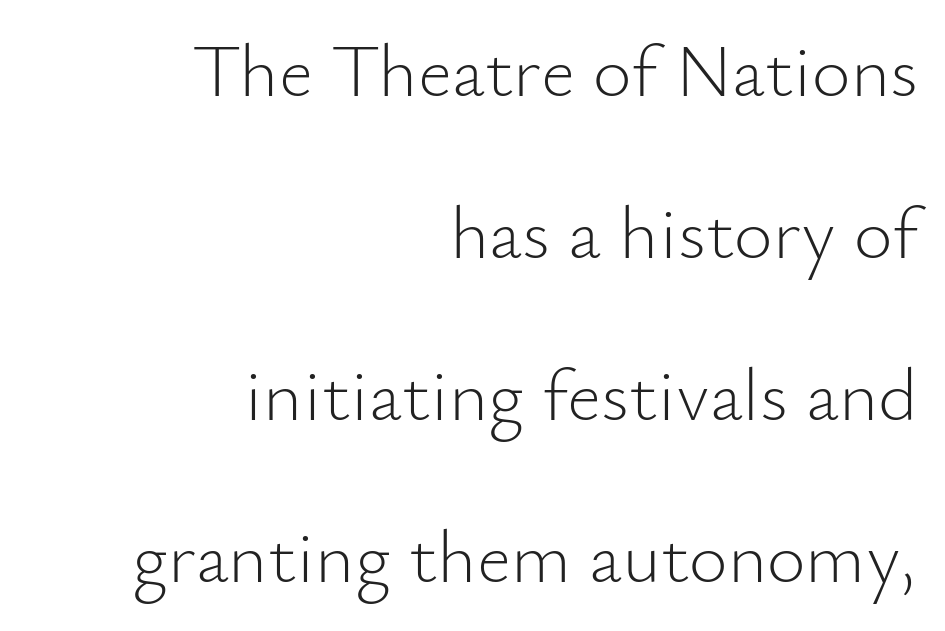
{"serif": "no", "italic": "no", "bold": "no", "weight": "light", "width": "normal", "stroke_contrast": "low", "x_height": "small", "monospaced": "no", "underline": "no", "align": "right", "line_spacing": "loose", "line_spacing_ratio": 2.16, "letter_spacing": "normal", "letter_spacing_em": 0.0, "glyph_px": 75}
